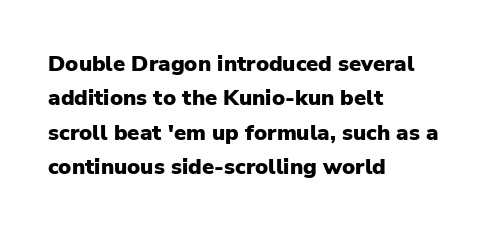
The image shows 22 px bold type, upright; set left-aligned, normal line spacing (1.56x), normal letter spacing, not underlined.
